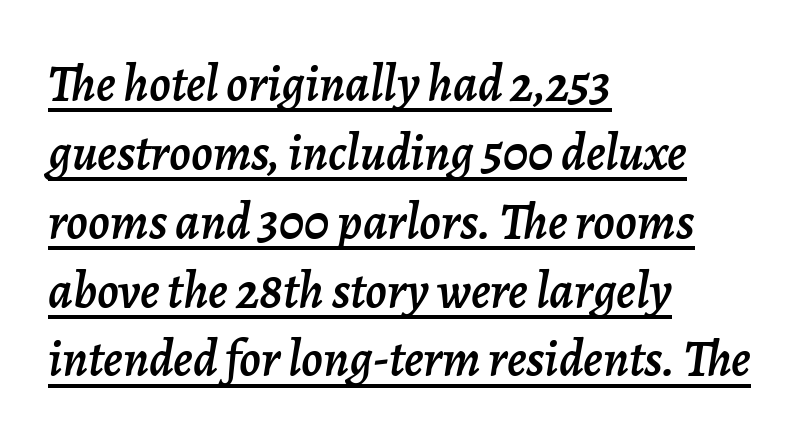
{"italic": "yes", "lean": "right", "slant_degrees": 7, "width": "normal", "stroke_contrast": "low", "x_height": "medium", "monospaced": "no", "underline": "yes", "align": "left", "line_spacing": "normal", "line_spacing_ratio": 1.35, "letter_spacing": "normal", "letter_spacing_em": 0.0, "glyph_px": 51}
